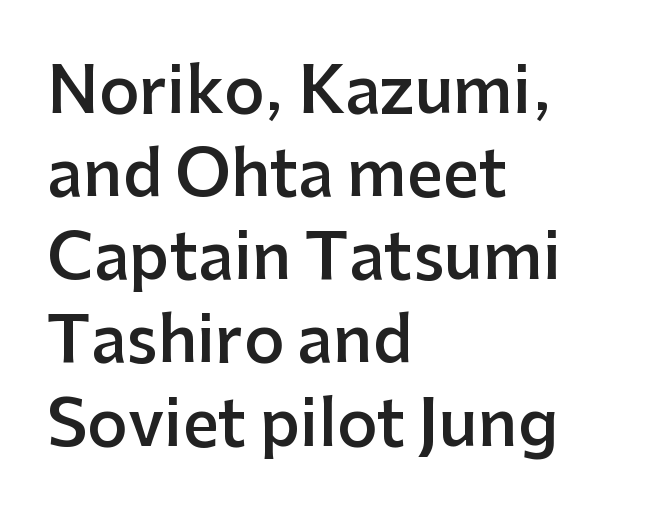
The image shows 63 px semibold sans-serif type, upright; set left-aligned, normal line spacing (1.32x), normal letter spacing, not underlined; low stroke contrast and a medium x-height.
